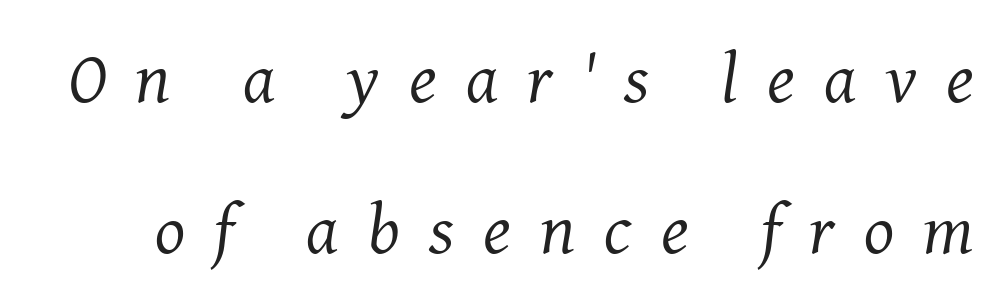
Q: Is the text bold? A: No.
Q: Is the text italic (slanted)? A: Yes, it leans right by about 8 degrees.
Q: Is the typeface a serif or a sans-serif typeface? A: Serif.
Q: Is the text underlined? A: No.
Q: Is the spacing between letters normal or unusually wide? A: Unusually wide.
Q: Is the spacing between lines tight, normal or loose? A: Loose.
Q: Width (condensed, normal, or wide)? A: Normal.
Q: Stroke contrast? A: Medium.
Q: x-height? A: Medium.
Q: Monospaced? A: No.
